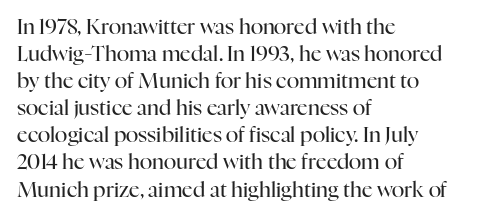
The image shows 21 px text type, upright; set left-aligned, normal line spacing (1.29x), normal letter spacing, not underlined.
